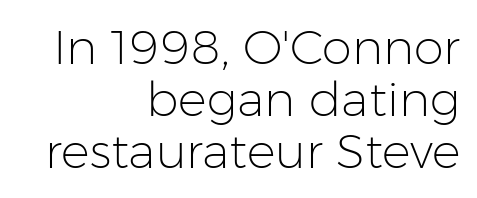
Q: Is the text bold? A: No.
Q: Is the text italic (slanted)? A: No, it is upright.
Q: Is the typeface a serif or a sans-serif typeface? A: Sans-serif.
Q: Is the text underlined? A: No.
Q: How is the paragraph aligned? A: Right-aligned.
Q: Is the spacing between letters normal or unusually wide? A: Normal.
Q: Is the spacing between lines tight, normal or loose? A: Tight.
Q: Width (condensed, normal, or wide)? A: Normal.
Q: Stroke contrast? A: Low.
Q: x-height? A: Medium.
Q: Monospaced? A: No.
